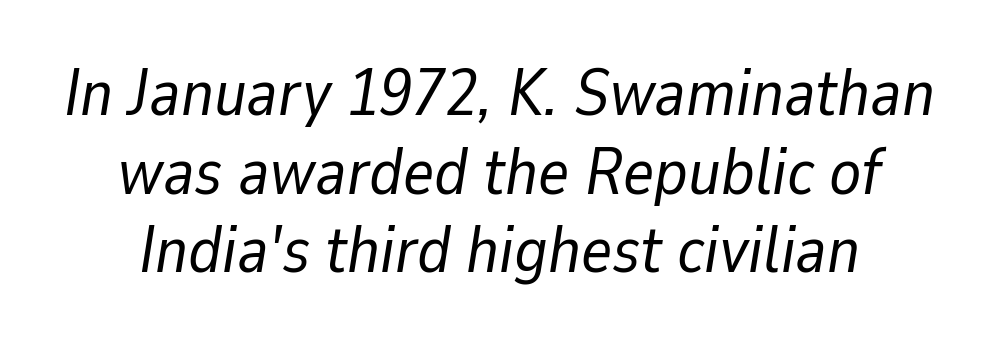
Words appear dense and cohesive because spacing is normal. Varying glyph widths throughout — classic text-font behaviour. When letters slant like this, we call the style italic. The space directly below the letters is spotless. Which margin do the lines hug? Neither — every line sits in the middle.
